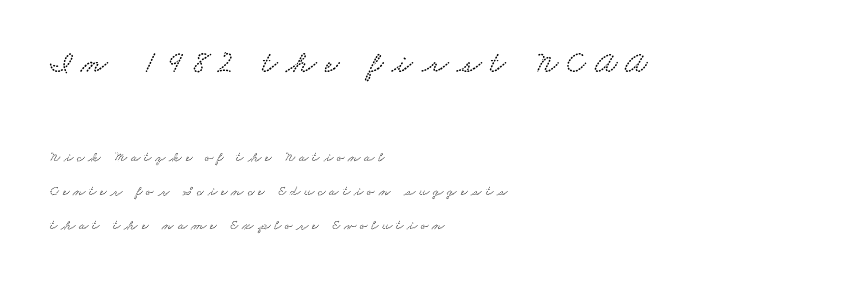
The image shows 31 px wide serif type; set left-aligned, loose line spacing (2.45x), unusually wide letter spacing (+0.28 em), not underlined; the first (top) block is 2.21x larger; low stroke contrast and a small x-height.
